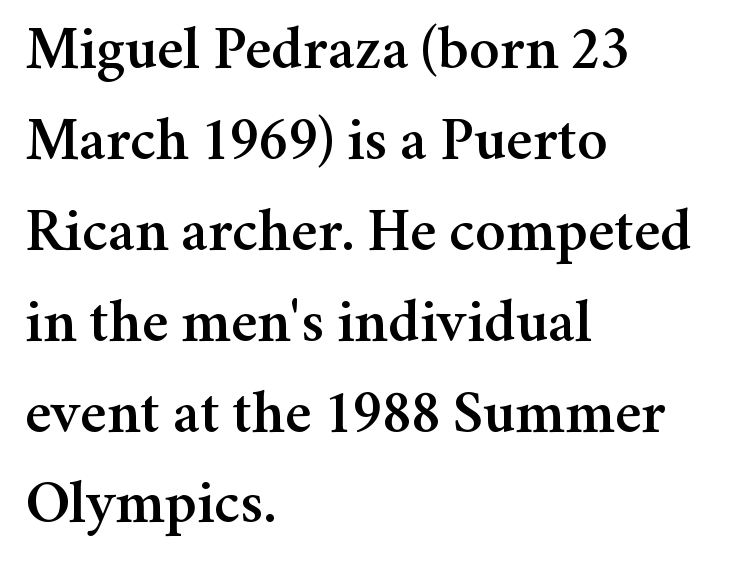
This rendering employs a face with finishing strokes, i.e., a serif. Style check: upright. Evenly set lines give the paragraph a standard silhouette. The horizontal fit of the characters is conventional and even.
